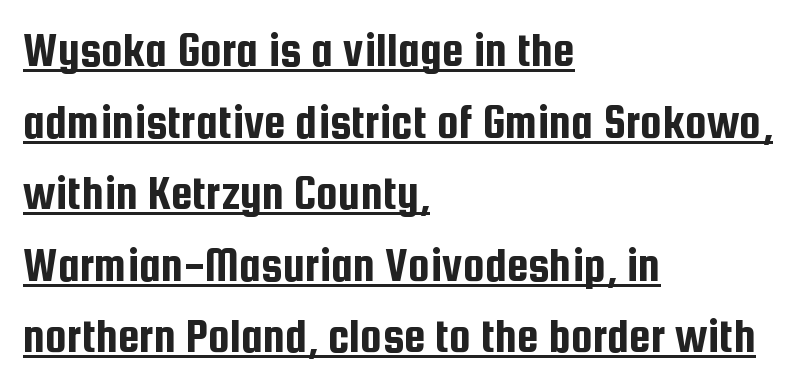
Q: Is the text italic (slanted)? A: No, it is upright.
Q: Is the typeface a serif or a sans-serif typeface? A: Sans-serif.
Q: Is the text underlined? A: Yes.
Q: How is the paragraph aligned? A: Left-aligned.
Q: Is the spacing between letters normal or unusually wide? A: Normal.
Q: Is the spacing between lines tight, normal or loose? A: Normal.
Q: Width (condensed, normal, or wide)? A: Condensed.
Q: Stroke contrast? A: Low.
Q: x-height? A: Medium.
Q: Monospaced? A: No.
